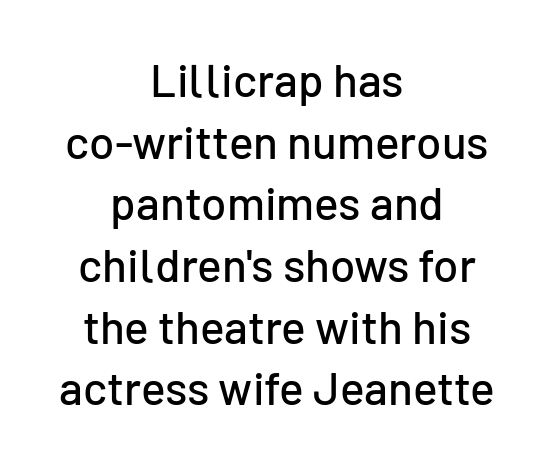
Q: Is the text italic (slanted)? A: No, it is upright.
Q: Is the typeface a serif or a sans-serif typeface? A: Sans-serif.
Q: Is the text underlined? A: No.
Q: How is the paragraph aligned? A: Centered.
Q: Is the spacing between letters normal or unusually wide? A: Normal.
Q: Is the spacing between lines tight, normal or loose? A: Normal.
Q: Width (condensed, normal, or wide)? A: Normal.
Q: Stroke contrast? A: Low.
Q: x-height? A: Medium.
Q: Monospaced? A: No.
